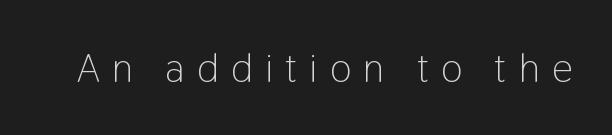
Q: Is the text bold? A: No.
Q: Is the text italic (slanted)? A: No, it is upright.
Q: Is the typeface a serif or a sans-serif typeface? A: Sans-serif.
Q: Is the text underlined? A: No.
Q: Is the spacing between letters normal or unusually wide? A: Unusually wide.
Q: Width (condensed, normal, or wide)? A: Condensed.
Q: Stroke contrast? A: Low.
Q: x-height? A: Medium.
Q: Monospaced? A: No.
